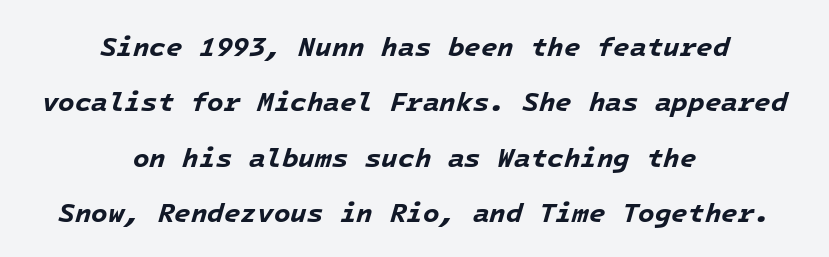
{"italic": "yes", "lean": "right", "slant_degrees": 16, "bold": "yes", "underline": "no", "align": "center", "line_spacing": "loose", "line_spacing_ratio": 2.05, "letter_spacing": "normal", "letter_spacing_em": 0.0, "glyph_px": 27}
